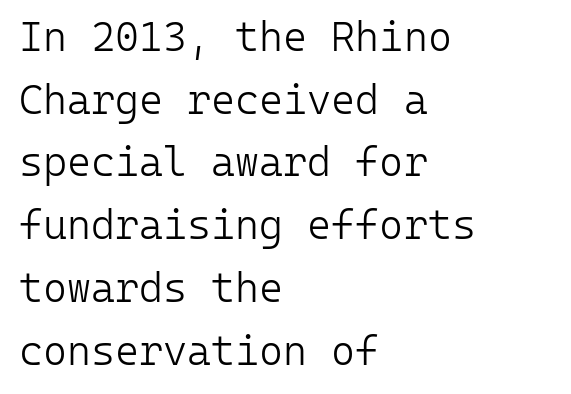
{"serif": "no", "italic": "no", "bold": "no", "weight": "light", "width": "normal", "stroke_contrast": "low", "x_height": "medium", "monospaced": "yes", "underline": "no", "align": "left", "line_spacing": "normal", "line_spacing_ratio": 1.53, "letter_spacing": "normal", "letter_spacing_em": 0.0, "glyph_px": 41}
